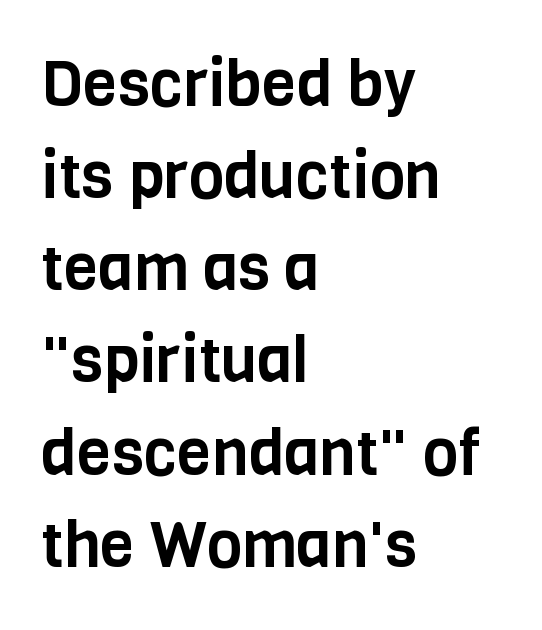
{"serif": "no", "italic": "no", "width": "condensed", "stroke_contrast": "low", "x_height": "large", "monospaced": "no", "underline": "no", "align": "left", "line_spacing": "normal", "line_spacing_ratio": 1.44, "letter_spacing": "normal", "letter_spacing_em": 0.0, "glyph_px": 64}
